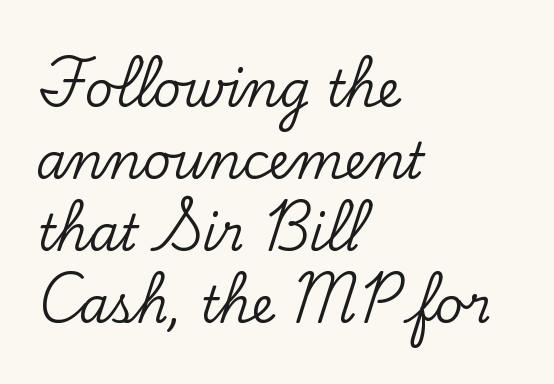
The block of text has a typical density, with ordinary space between rows. Decoration check: the copy has no underline. Does extra space separate the letters? No, they use regular spacing.
